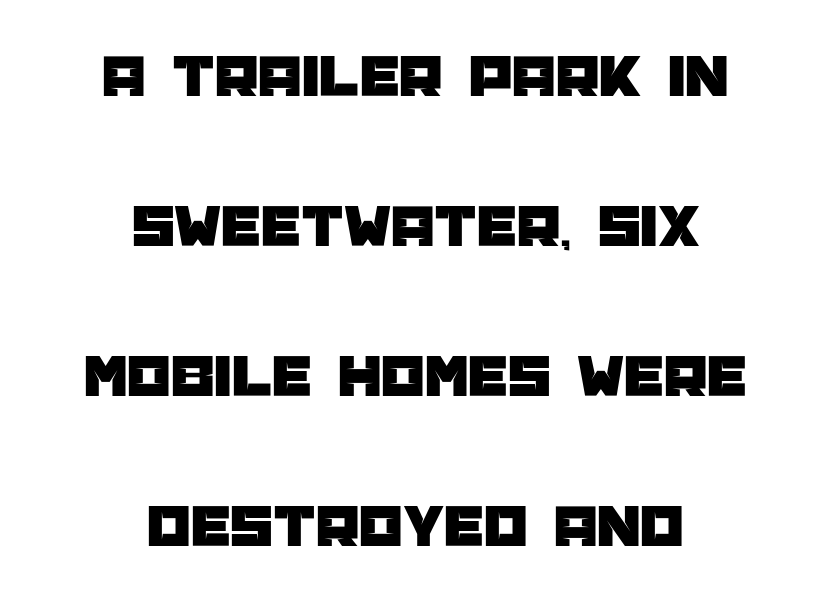
Q: Is the text italic (slanted)? A: No, it is upright.
Q: Is the typeface a serif or a sans-serif typeface? A: Sans-serif.
Q: Is the text underlined? A: No.
Q: How is the paragraph aligned? A: Centered.
Q: Is the spacing between letters normal or unusually wide? A: Normal.
Q: Is the spacing between lines tight, normal or loose? A: Loose.
Q: Width (condensed, normal, or wide)? A: Normal.
Q: Stroke contrast? A: Low.
Q: x-height? A: Large.
Q: Monospaced? A: No.
